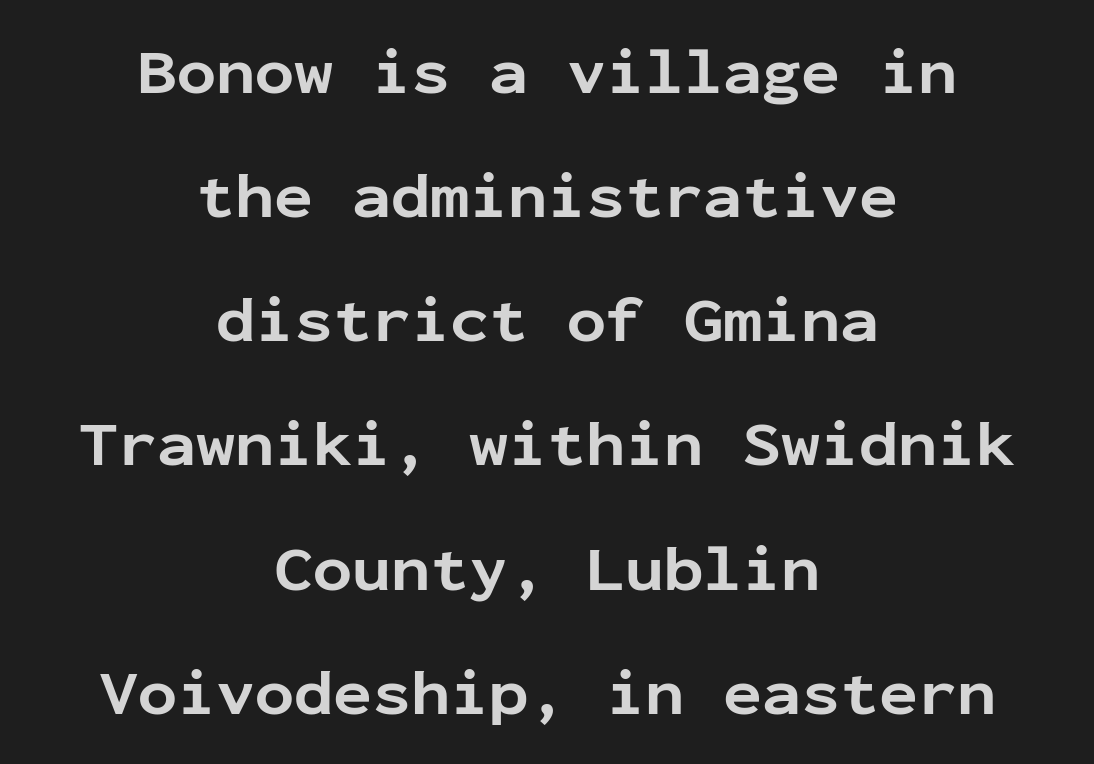
The image shows 65 px bold sans-serif type, upright, monospaced; set centered, loose line spacing (1.91x), normal letter spacing, not underlined; low stroke contrast and a medium x-height.
